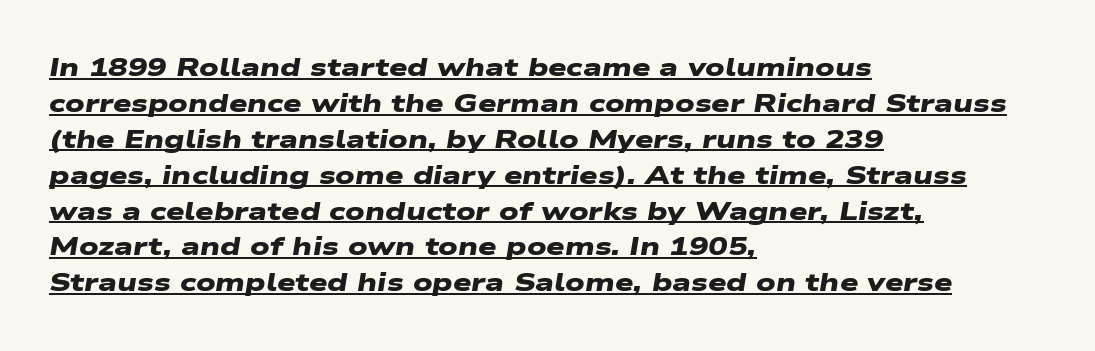
{"bold": "yes", "underline": "yes", "align": "left", "line_spacing": "normal", "line_spacing_ratio": 1.38, "letter_spacing": "normal", "letter_spacing_em": 0.0, "glyph_px": 26}
